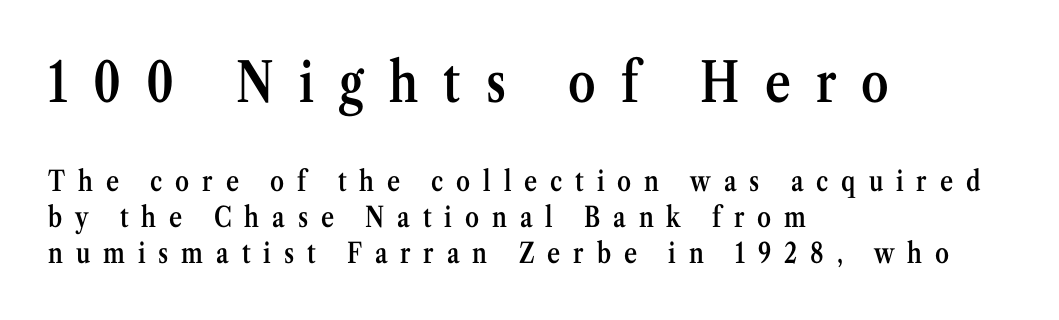
{"serif": "yes", "italic": "no", "bold": "semi", "weight": "semibold", "width": "condensed", "stroke_contrast": "medium", "x_height": "medium", "monospaced": "no", "underline": "no", "align": "left", "line_spacing": "normal", "line_spacing_ratio": 1.29, "letter_spacing": "wide", "letter_spacing_em": 0.46, "larger_block": "first", "size_ratio": 1.96, "glyph_px": 55}
